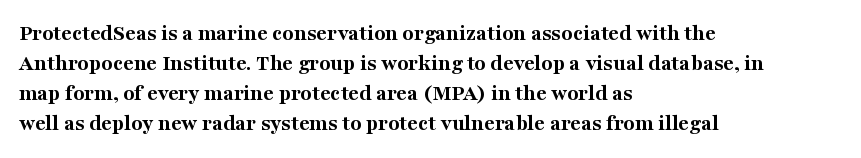
Q: Is the text bold? A: Yes.
Q: Is the text italic (slanted)? A: No, it is upright.
Q: Is the text underlined? A: No.
Q: How is the paragraph aligned? A: Left-aligned.
Q: Is the spacing between letters normal or unusually wide? A: Normal.
Q: Is the spacing between lines tight, normal or loose? A: Normal.
